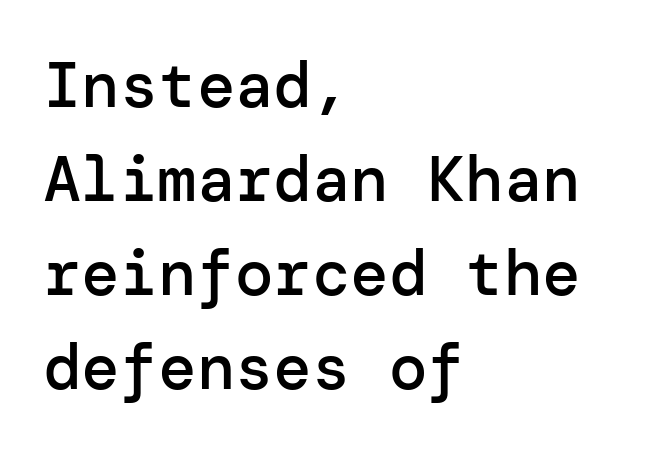
The image shows 64 px semibold sans-serif type, upright; set left-aligned, normal line spacing (1.47x), normal letter spacing, not underlined; low stroke contrast and a medium x-height.
